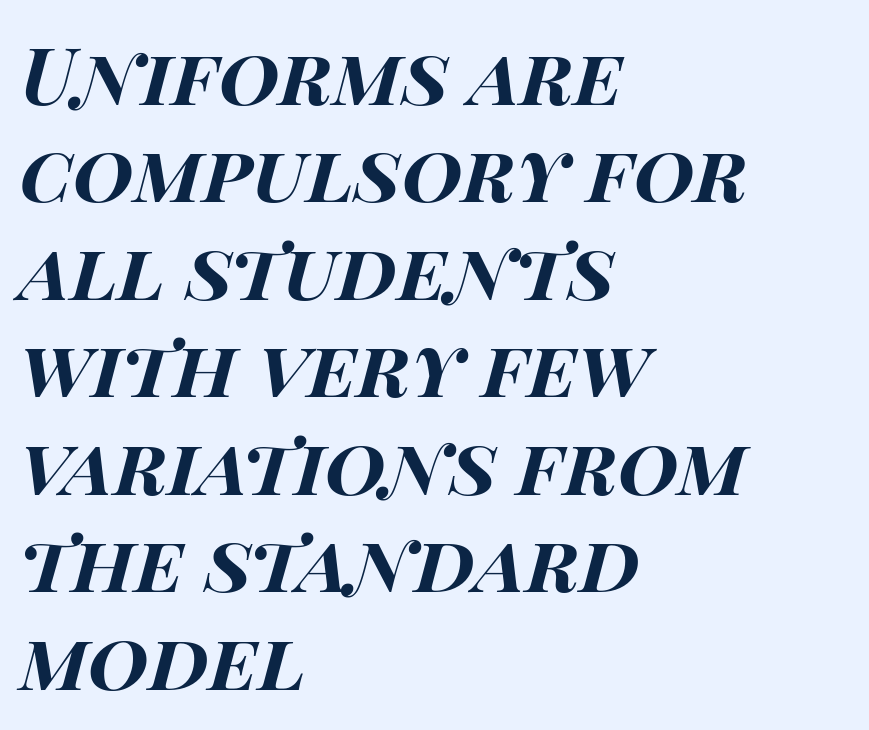
Q: Is the text bold? A: Yes.
Q: Is the text italic (slanted)? A: Yes, it leans right by about 14 degrees.
Q: Is the text underlined? A: No.
Q: How is the paragraph aligned? A: Left-aligned.
Q: Is the spacing between letters normal or unusually wide? A: Normal.
Q: Is the spacing between lines tight, normal or loose? A: Normal.
Q: Width (condensed, normal, or wide)? A: Wide.
Q: Stroke contrast? A: High.
Q: x-height? A: Large.
Q: Monospaced? A: No.
